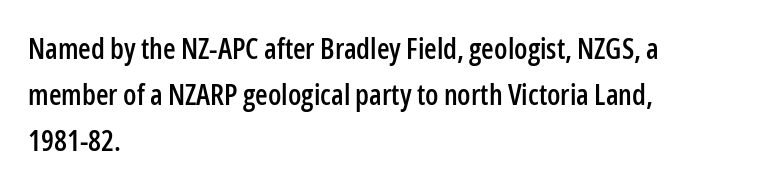
{"serif": "no", "italic": "no", "width": "condensed", "stroke_contrast": "low", "x_height": "medium", "monospaced": "no", "underline": "no", "align": "left", "line_spacing": "normal", "line_spacing_ratio": 1.59, "letter_spacing": "normal", "letter_spacing_em": 0.0, "glyph_px": 29}
